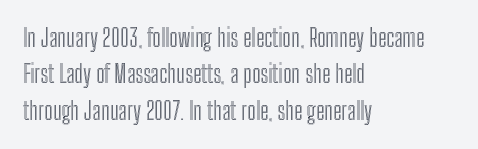
The image shows 24 px text type, upright; set left-aligned, normal line spacing (1.52x), normal letter spacing, not underlined.
